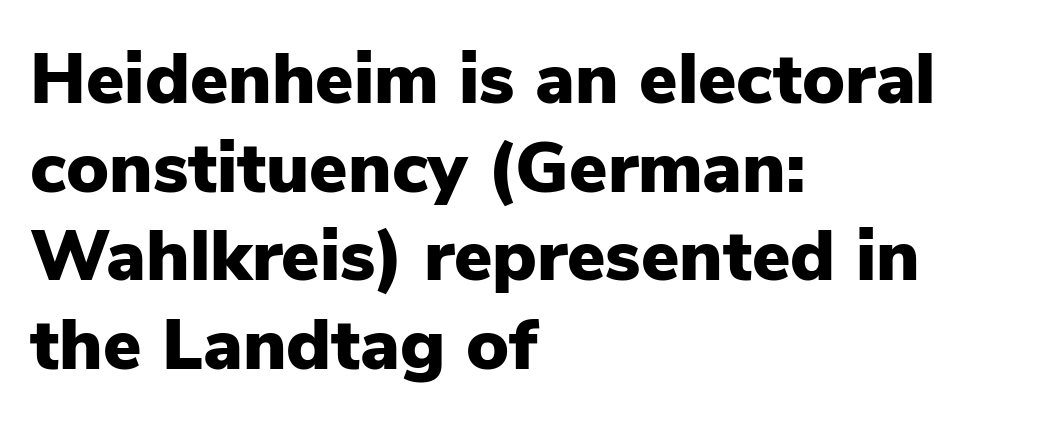
The image shows 72 px heavy sans-serif type, upright; set left-aligned, line spacing 1.23x, normal letter spacing, not underlined; low stroke contrast and a medium x-height.
